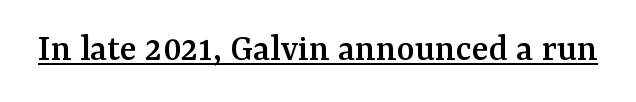
Q: Is the text italic (slanted)? A: No, it is upright.
Q: Is the typeface a serif or a sans-serif typeface? A: Serif.
Q: Is the text underlined? A: Yes.
Q: Is the spacing between letters normal or unusually wide? A: Normal.
Q: Width (condensed, normal, or wide)? A: Normal.
Q: Stroke contrast? A: Medium.
Q: x-height? A: Medium.
Q: Monospaced? A: No.
